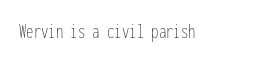
The image shows 21 px text type, upright; set normal letter spacing, not underlined.
